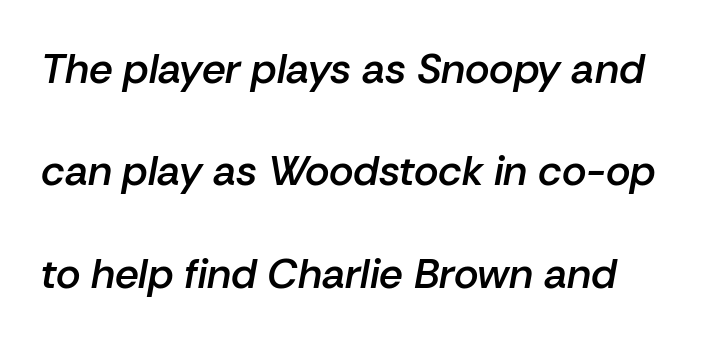
Honestly, the letter spacing is just normal — you wouldn't notice it. Emphasis-style slanted type is in use. Each glyph is drawn with semibold strokes, heavier than normal yet not fully bold. The passage shown is typed in a proportional face where columns would drift. The space beneath each line is pristine and unruled. These lines stand farther apart than default settings would place them.
